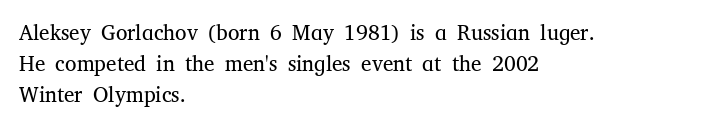
The image shows 21 px text type, upright; set left-aligned, normal line spacing (1.47x), normal letter spacing, not underlined.
